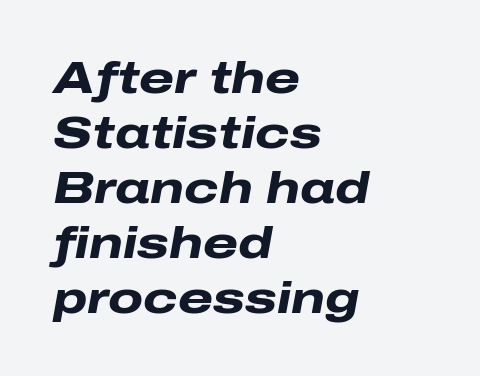
Q: Is the text bold? A: Yes.
Q: Is the text italic (slanted)? A: Yes, it leans right by about 10 degrees.
Q: Is the text underlined? A: No.
Q: How is the paragraph aligned? A: Left-aligned.
Q: Is the spacing between letters normal or unusually wide? A: Normal.
Q: Width (condensed, normal, or wide)? A: Wide.
Q: Stroke contrast? A: Low.
Q: x-height? A: Medium.
Q: Monospaced? A: No.
